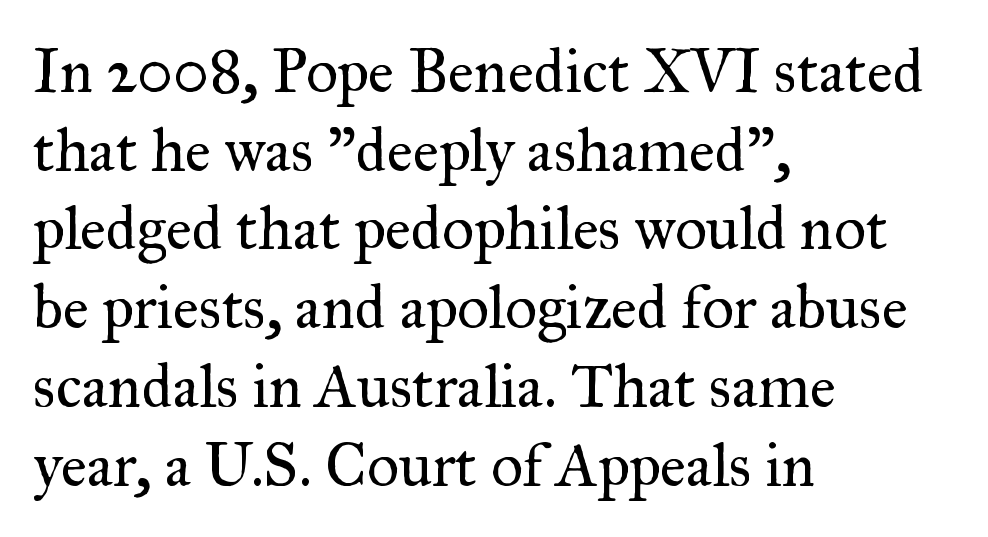
The image shows 62 px regular-weight serif type, upright; set left-aligned, normal line spacing (1.27x), normal letter spacing, not underlined; medium stroke contrast and a small x-height.
